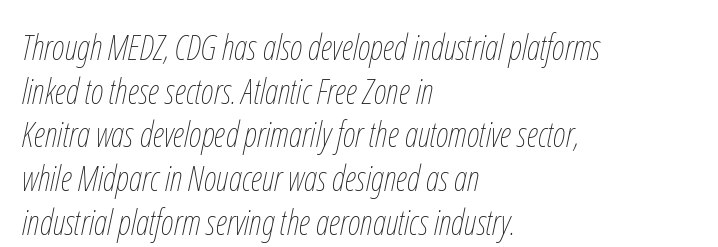
The image shows 35 px thin, condensed type, italic (leaning right); set left-aligned, normal line spacing (1.25x), normal letter spacing, not underlined; low stroke contrast and a medium x-height.
